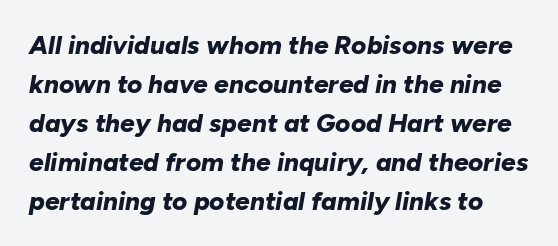
Q: Is the text bold? A: Yes.
Q: Is the text italic (slanted)? A: Yes, it leans right by about 10 degrees.
Q: Is the text underlined? A: No.
Q: Is the spacing between letters normal or unusually wide? A: Normal.
Q: Is the spacing between lines tight, normal or loose? A: Normal.
